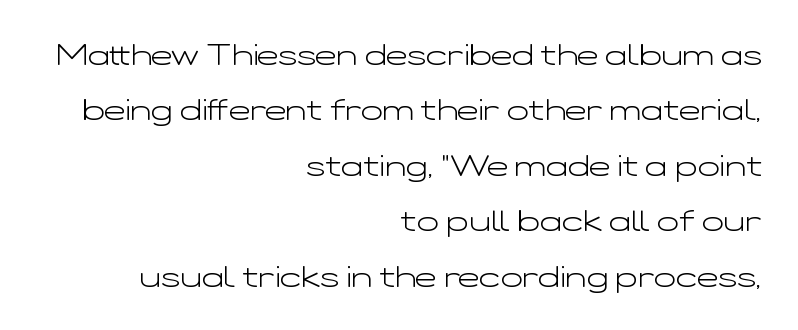
{"serif": "no", "italic": "no", "bold": "no", "weight": "light", "width": "wide", "stroke_contrast": "low", "x_height": "medium", "monospaced": "no", "underline": "no", "align": "right", "line_spacing": "loose", "line_spacing_ratio": 1.91, "letter_spacing": "normal", "letter_spacing_em": 0.0, "glyph_px": 29}
